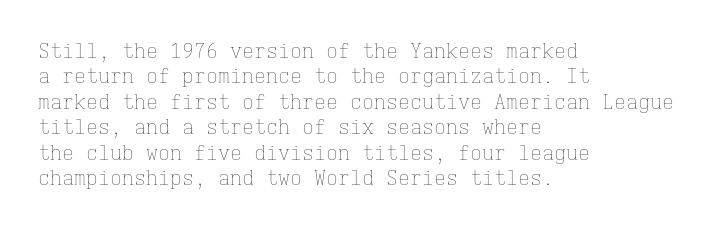
Q: Is the text bold? A: No.
Q: Is the text italic (slanted)? A: No, it is upright.
Q: Is the text underlined? A: No.
Q: How is the paragraph aligned? A: Left-aligned.
Q: Is the spacing between letters normal or unusually wide? A: Normal.
Q: Is the spacing between lines tight, normal or loose? A: Normal.
